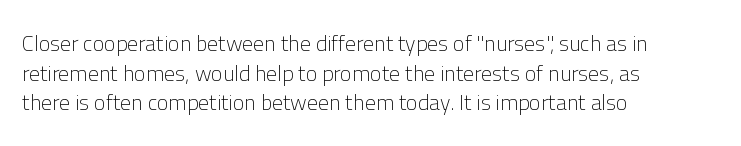
Q: Is the text bold? A: No.
Q: Is the text italic (slanted)? A: No, it is upright.
Q: Is the text underlined? A: No.
Q: How is the paragraph aligned? A: Left-aligned.
Q: Is the spacing between letters normal or unusually wide? A: Normal.
Q: Is the spacing between lines tight, normal or loose? A: Normal.
